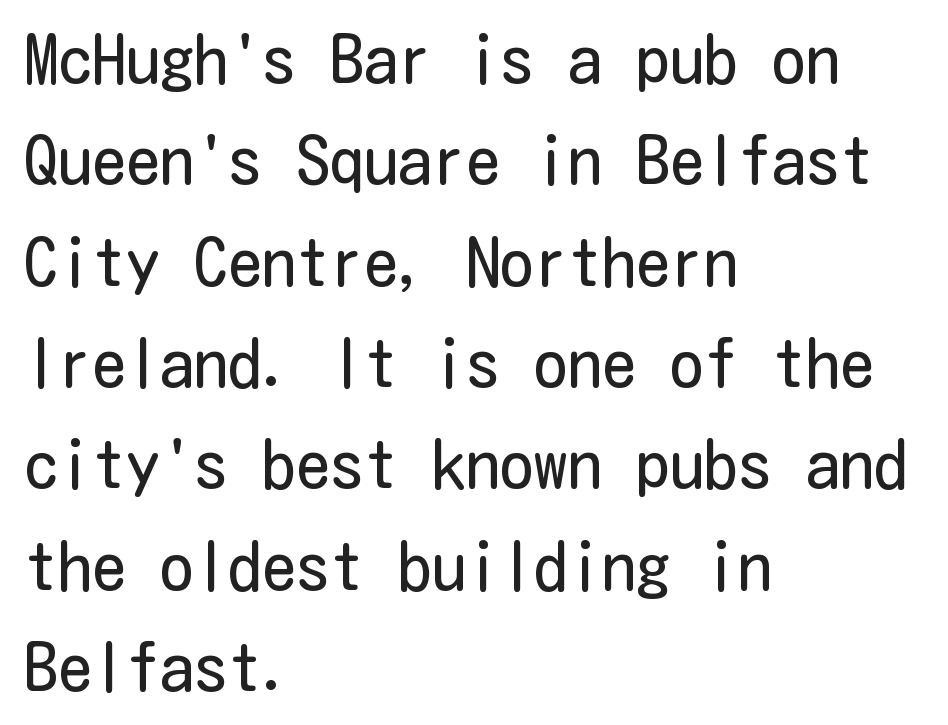
The image shows 68 px regular-weight, condensed sans-serif type, upright; set left-aligned, normal line spacing (1.49x), normal letter spacing, not underlined; low stroke contrast and a medium x-height.
